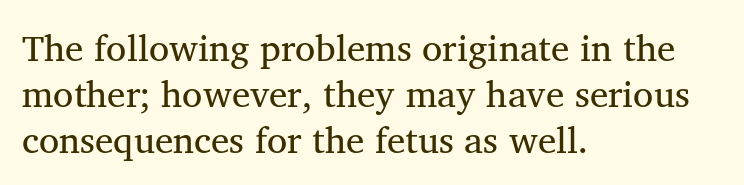
Q: Is the text bold? A: No.
Q: Is the text italic (slanted)? A: No, it is upright.
Q: Is the typeface a serif or a sans-serif typeface? A: Serif.
Q: Is the text underlined? A: No.
Q: How is the paragraph aligned? A: Left-aligned.
Q: Is the spacing between letters normal or unusually wide? A: Normal.
Q: Width (condensed, normal, or wide)? A: Normal.
Q: Stroke contrast? A: Medium.
Q: x-height? A: Medium.
Q: Monospaced? A: No.
